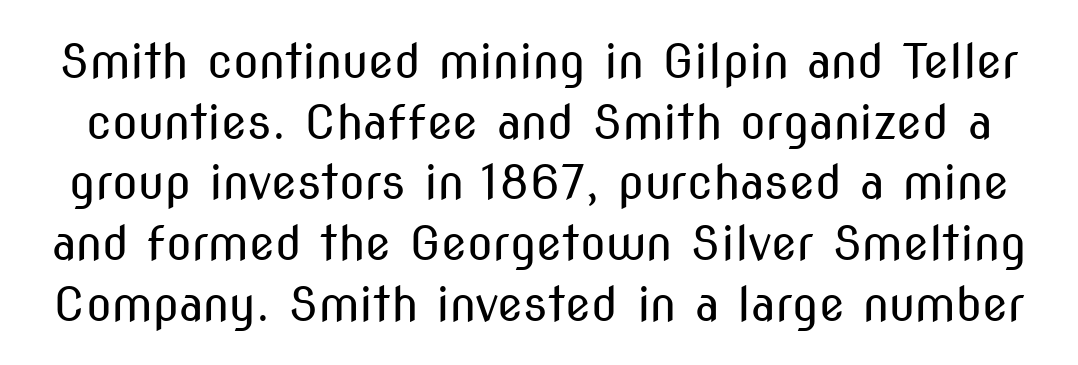
{"serif": "no", "italic": "no", "bold": "no", "weight": "regular", "width": "condensed", "stroke_contrast": "medium", "x_height": "medium", "monospaced": "no", "underline": "no", "line_spacing": "normal", "line_spacing_ratio": 1.29, "letter_spacing": "normal", "letter_spacing_em": 0.0, "glyph_px": 47}
